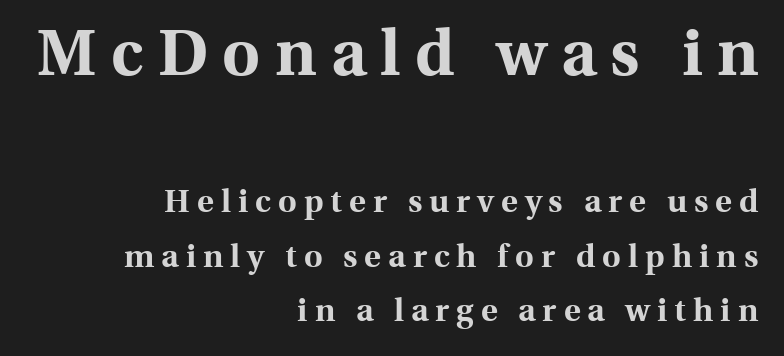
The image shows 65 px bold serif type, upright; set right-aligned, normal line spacing (1.7x), unusually wide letter spacing (+0.22 em), not underlined; the first (top) block is 2.03x larger; a medium x-height.
